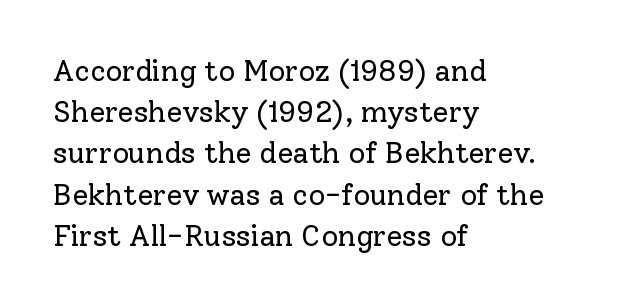
{"serif": "yes", "italic": "no", "bold": "no", "weight": "regular", "width": "normal", "stroke_contrast": "low", "x_height": "medium", "monospaced": "no", "underline": "no", "align": "left", "line_spacing": "normal", "line_spacing_ratio": 1.42, "letter_spacing": "normal", "letter_spacing_em": 0.0, "glyph_px": 29}
